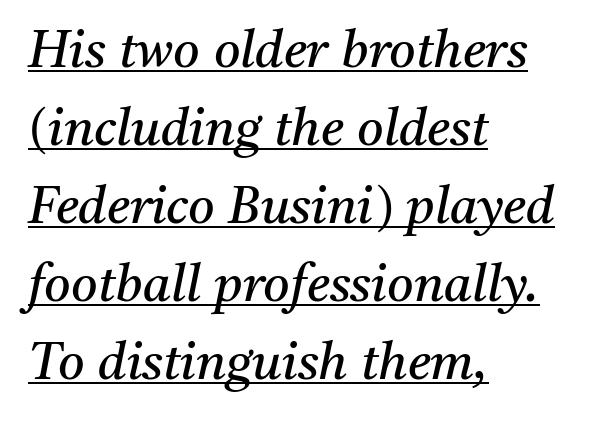
Q: Is the text bold? A: No.
Q: Is the text italic (slanted)? A: Yes, it leans right by about 11 degrees.
Q: Is the typeface a serif or a sans-serif typeface? A: Serif.
Q: Is the text underlined? A: Yes.
Q: How is the paragraph aligned? A: Left-aligned.
Q: Is the spacing between letters normal or unusually wide? A: Normal.
Q: Is the spacing between lines tight, normal or loose? A: Normal.
Q: Width (condensed, normal, or wide)? A: Normal.
Q: Stroke contrast? A: Medium.
Q: x-height? A: Medium.
Q: Monospaced? A: No.
